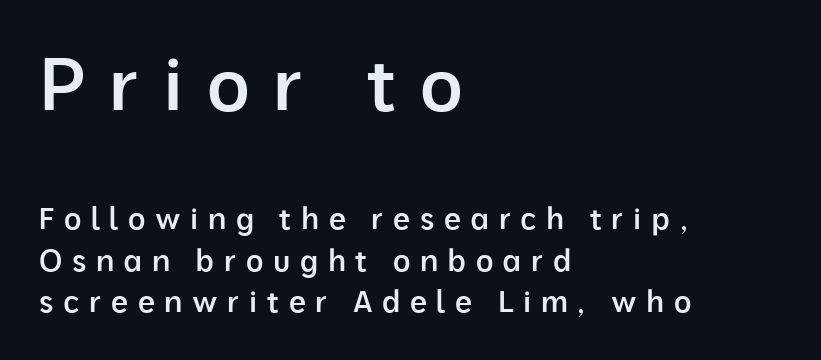
In this sample the first text group is rendered at the bigger scale. A roman cut, with each character standing at attention. No feet cap the strokes, marking this as sans-serif type. Visually the block forms a straight wall on the left and a jagged coastline on the right. Beneath every word, the page is bare. Look at the stroke-to-counter ratio: somewhat heavy, a semibold.
